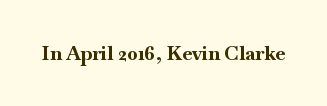
The rendering keeps characters at their native spacing. Underlining? Definitely not there. Nope, not italic — everything's standing straight. Set as a true bold cut, around the 700 mark.
